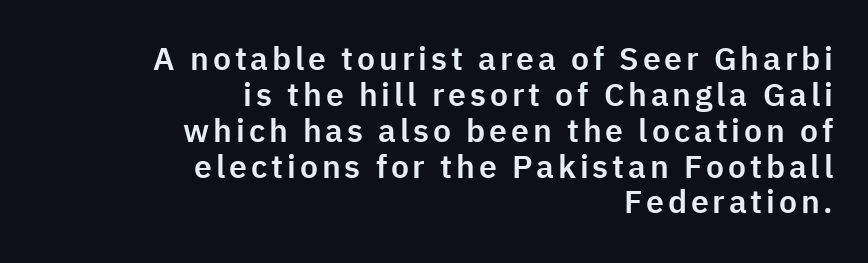
{"serif": "no", "italic": "no", "width": "normal", "stroke_contrast": "low", "x_height": "medium", "monospaced": "no", "underline": "no", "align": "right", "line_spacing": "tight", "line_spacing_ratio": 1.12, "glyph_px": 32}
